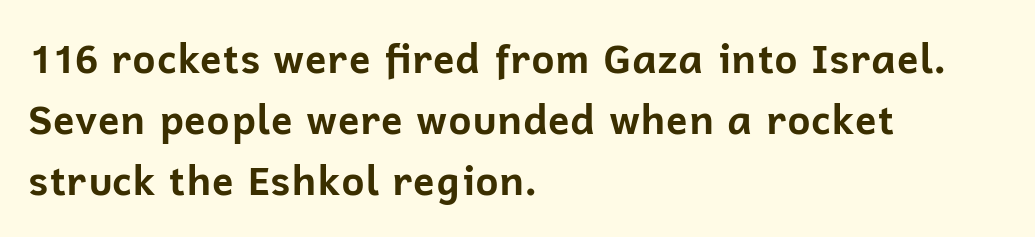
The image shows 40 px bold sans-serif type, upright; set left-aligned, normal line spacing (1.52x), normal letter spacing, not underlined; low stroke contrast and a medium x-height.
